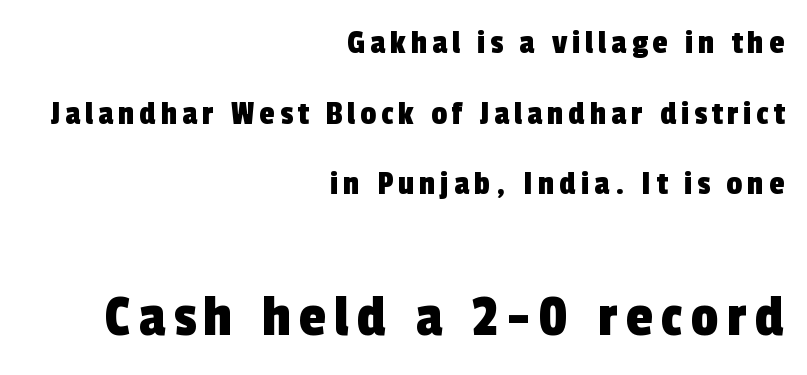
Q: Is the typeface a serif or a sans-serif typeface? A: Sans-serif.
Q: Is the text underlined? A: No.
Q: How is the paragraph aligned? A: Right-aligned.
Q: Is the spacing between lines tight, normal or loose? A: Loose.
Q: Which block of text is set in a larger size, the first (top) or the second (bottom)? A: The second (bottom) one.
Q: Width (condensed, normal, or wide)? A: Condensed.
Q: x-height? A: Medium.
Q: Monospaced? A: No.
